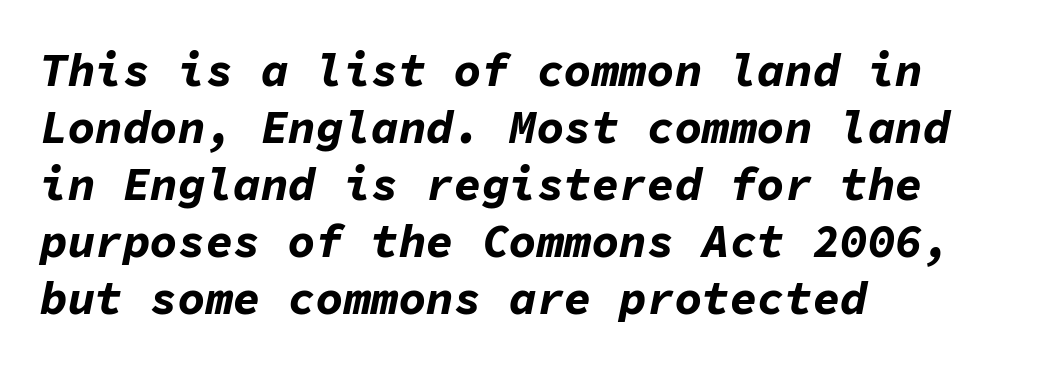
Q: Is the text bold? A: Yes.
Q: Is the text italic (slanted)? A: Yes, it leans right by about 11 degrees.
Q: Is the text underlined? A: No.
Q: How is the paragraph aligned? A: Left-aligned.
Q: Is the spacing between letters normal or unusually wide? A: Normal.
Q: Width (condensed, normal, or wide)? A: Normal.
Q: Stroke contrast? A: Low.
Q: x-height? A: Medium.
Q: Monospaced? A: Yes.
